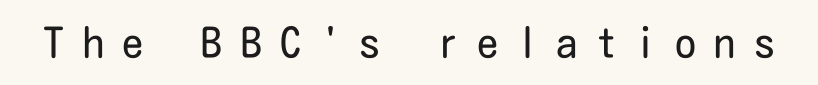
Q: Is the text bold? A: No.
Q: Is the text italic (slanted)? A: No, it is upright.
Q: Is the typeface a serif or a sans-serif typeface? A: Sans-serif.
Q: Is the text underlined? A: No.
Q: Is the spacing between letters normal or unusually wide? A: Unusually wide.
Q: Width (condensed, normal, or wide)? A: Condensed.
Q: Stroke contrast? A: Low.
Q: x-height? A: Medium.
